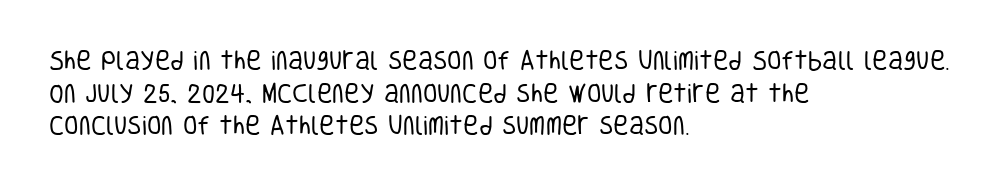
{"italic": "no", "bold": "no", "underline": "no", "align": "left", "line_spacing": "normal", "line_spacing_ratio": 1.55, "letter_spacing": "normal", "letter_spacing_em": 0.0, "glyph_px": 21}
